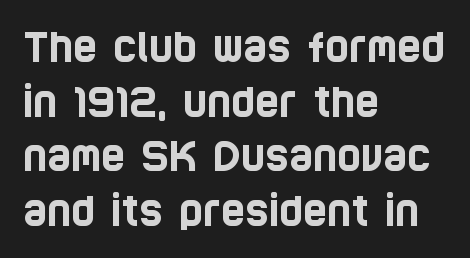
The image shows 41 px condensed sans-serif type; set left-aligned, normal line spacing (1.33x), normal letter spacing, not underlined; low stroke contrast and a large x-height.
